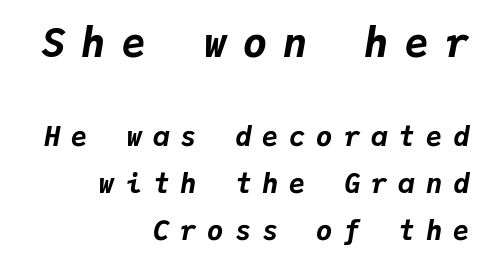
Q: Is the text bold? A: Yes.
Q: Is the text italic (slanted)? A: Yes, it leans right by about 9 degrees.
Q: Is the text underlined? A: No.
Q: How is the paragraph aligned? A: Right-aligned.
Q: Is the spacing between letters normal or unusually wide? A: Unusually wide.
Q: Which block of text is set in a larger size, the first (top) or the second (bottom)? A: The first (top) one.
Q: Width (condensed, normal, or wide)? A: Normal.
Q: Stroke contrast? A: Low.
Q: x-height? A: Medium.
Q: Monospaced? A: Yes.
